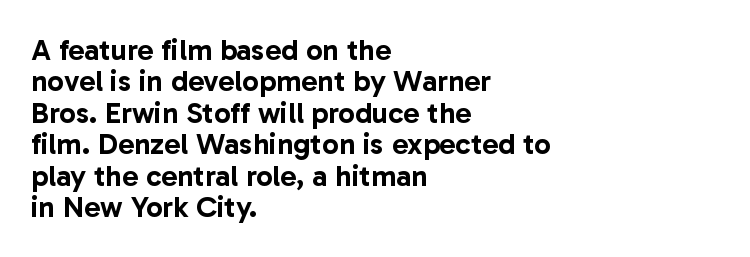
The face used here is rendered with its standard letterfit. One glance says dense: line gaps are narrower than usual. Typeset ragged right — the left edge is the straight one. A roman cut, with each character standing at attention. The passage shown is typed in a proportional face where columns would drift. This sample uses a sans-serif face.
